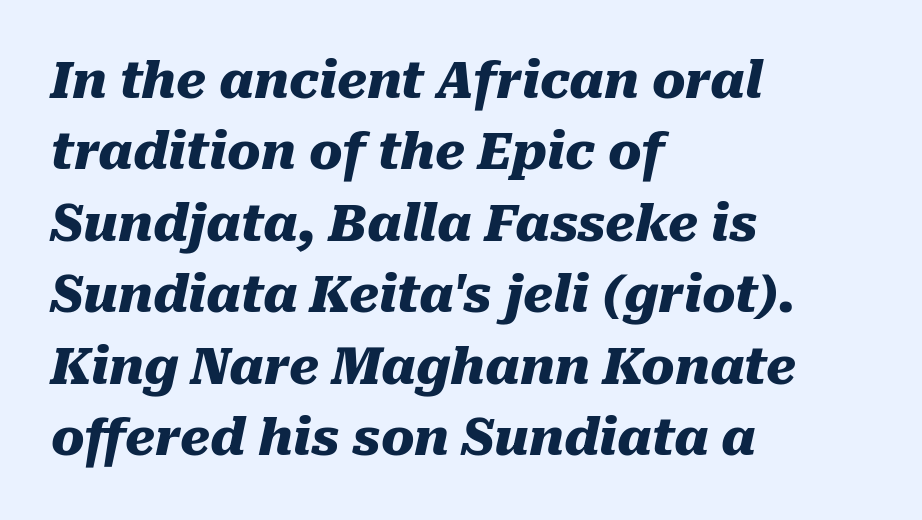
{"italic": "yes", "lean": "right", "slant_degrees": 10, "bold": "yes", "weight": "heavy", "width": "normal", "stroke_contrast": "medium", "x_height": "medium", "monospaced": "no", "underline": "no", "align": "left", "line_spacing": "normal", "line_spacing_ratio": 1.43, "letter_spacing": "normal", "letter_spacing_em": 0.0, "glyph_px": 50}
